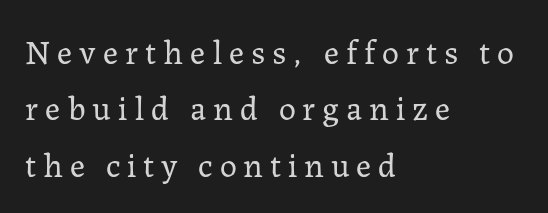
The image shows 34 px regular-weight serif type, upright; set left-aligned, normal line spacing (1.66x), unusually wide letter spacing (+0.2 em), not underlined; low stroke contrast and a medium x-height.
